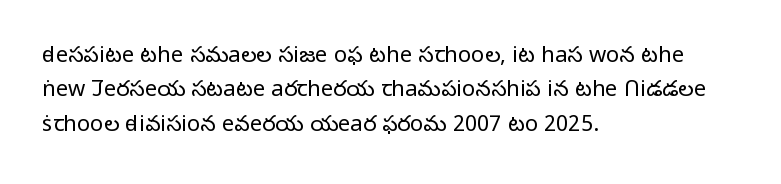
{"italic": "no", "bold": "no", "underline": "no", "align": "left", "line_spacing": "normal", "line_spacing_ratio": 1.56, "letter_spacing": "normal", "letter_spacing_em": 0.0, "glyph_px": 22}
